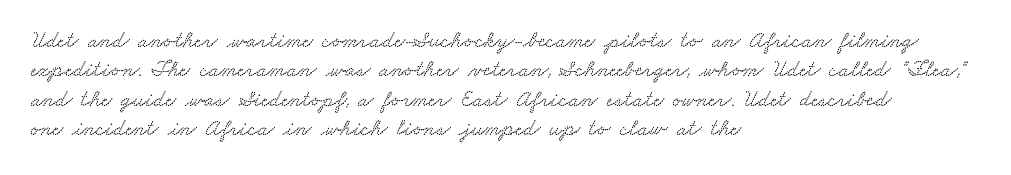
The baseline area is clear. In CSS terms this would be text-align: left. In terms of letterspacing, this is plain default setting. Interline gaps are of average width in this sample.
